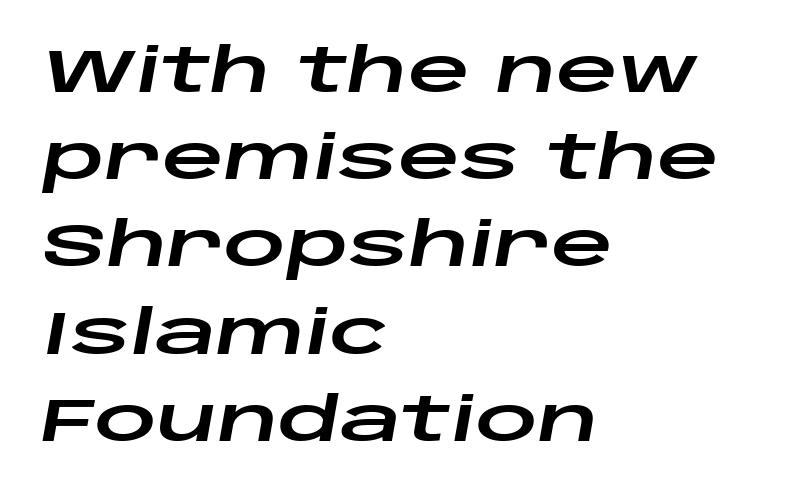
This rendering uses left alignment, leaving the right contour irregular. Normally led — the rows are evenly, conventionally spaced. The rendering applies a slant to the glyphs. Characters follow at the spacing the type designer built in. The rendering uses natural spacing where letterforms have individual widths.
